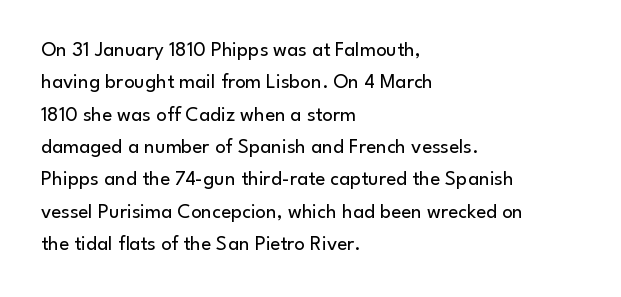
Words float on clear page, feet unadorned. Letters have the restrained weight of plain body copy at most. Horizontal alignment here is leftward, the default for most running prose. Whoever set this chose a conventional vertical rhythm. This sample uses an upright cut, with every glyph sitting square on the baseline.
